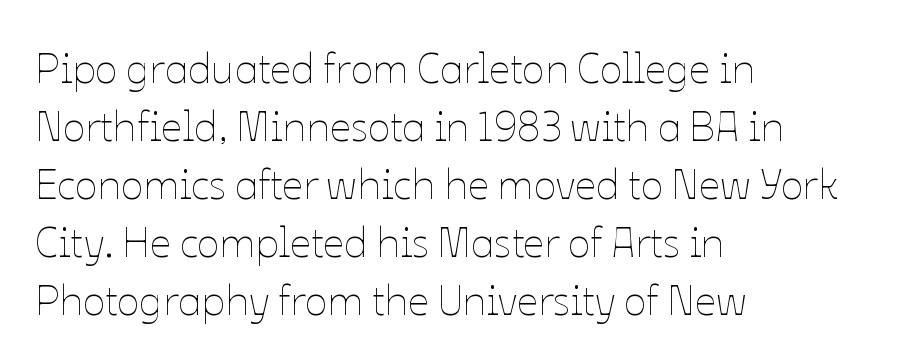
The image shows 42 px thin type, upright; set left-aligned, normal line spacing (1.38x), normal letter spacing, not underlined; low stroke contrast and a medium x-height.
